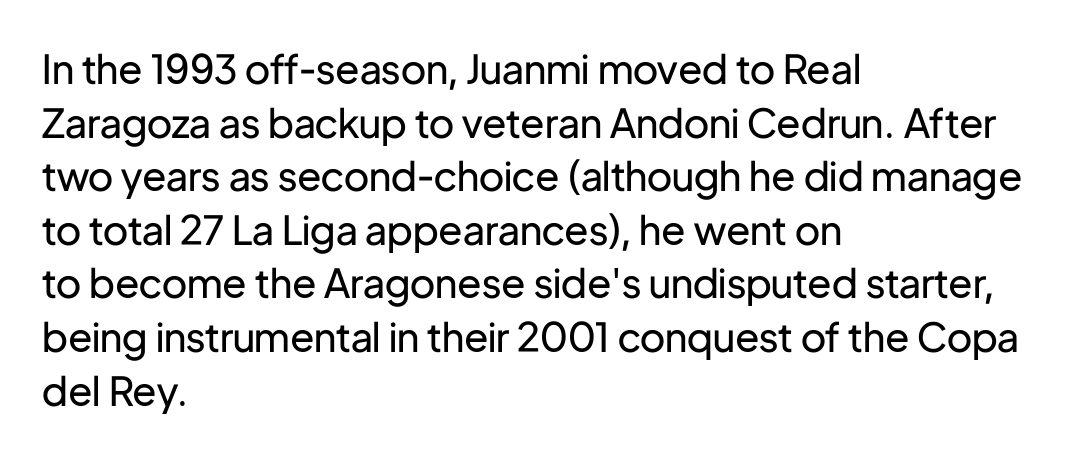
Compared with typical body copy, the letter spacing here is the same. Looks like regular typesetting: each glyph gets only the width it needs. Line starts are locked; line ends wander. The font is comparable to plain body text, perhaps lighter.
